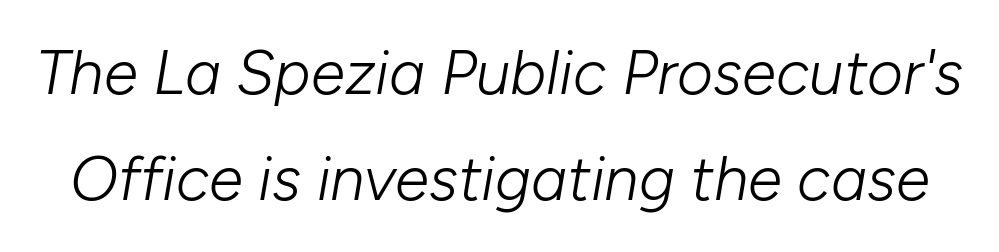
Q: Is the text bold? A: No.
Q: Is the text italic (slanted)? A: Yes, it leans right by about 10 degrees.
Q: Is the text underlined? A: No.
Q: Is the spacing between letters normal or unusually wide? A: Normal.
Q: Width (condensed, normal, or wide)? A: Normal.
Q: Stroke contrast? A: Low.
Q: x-height? A: Medium.
Q: Monospaced? A: No.
